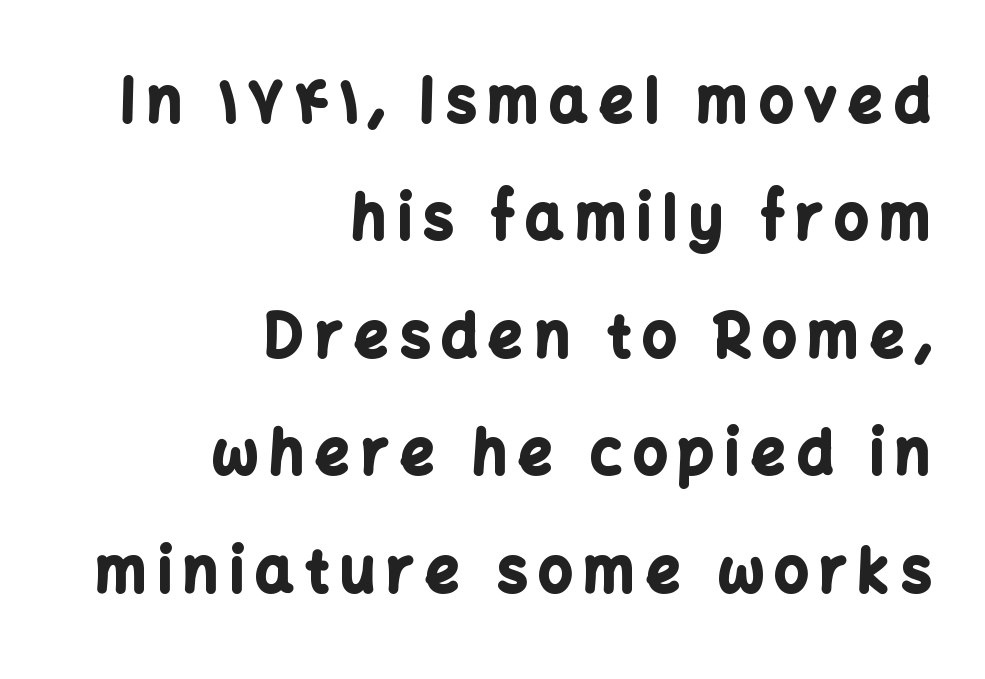
Q: Is the text bold? A: Yes.
Q: Is the text italic (slanted)? A: No, it is upright.
Q: Is the typeface a serif or a sans-serif typeface? A: Sans-serif.
Q: Is the text underlined? A: No.
Q: How is the paragraph aligned? A: Right-aligned.
Q: Is the spacing between letters normal or unusually wide? A: Unusually wide.
Q: Is the spacing between lines tight, normal or loose? A: Loose.
Q: Width (condensed, normal, or wide)? A: Normal.
Q: Stroke contrast? A: Low.
Q: x-height? A: Medium.
Q: Monospaced? A: No.
